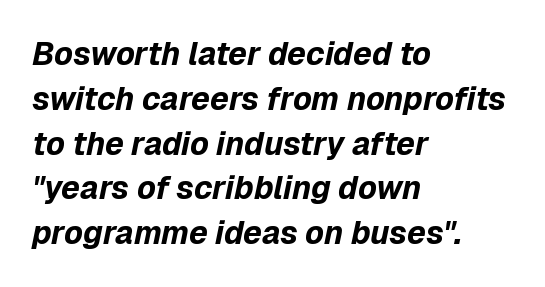
{"italic": "yes", "lean": "right", "slant_degrees": 12, "bold": "yes", "weight": "bold", "width": "normal", "stroke_contrast": "low", "x_height": "medium", "monospaced": "no", "underline": "no", "align": "left", "line_spacing": "normal", "line_spacing_ratio": 1.4, "letter_spacing": "normal", "letter_spacing_em": 0.0, "glyph_px": 32}
